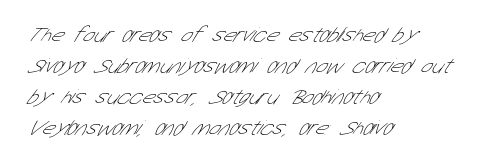
The face used here is rendered with its standard letterfit. The typesetter chose a ragged-right arrangement here. Quick note: interline space is typical. Letters rest on an invisible, unmarked baseline. The face looks like a standard text weight, possibly lighter.
